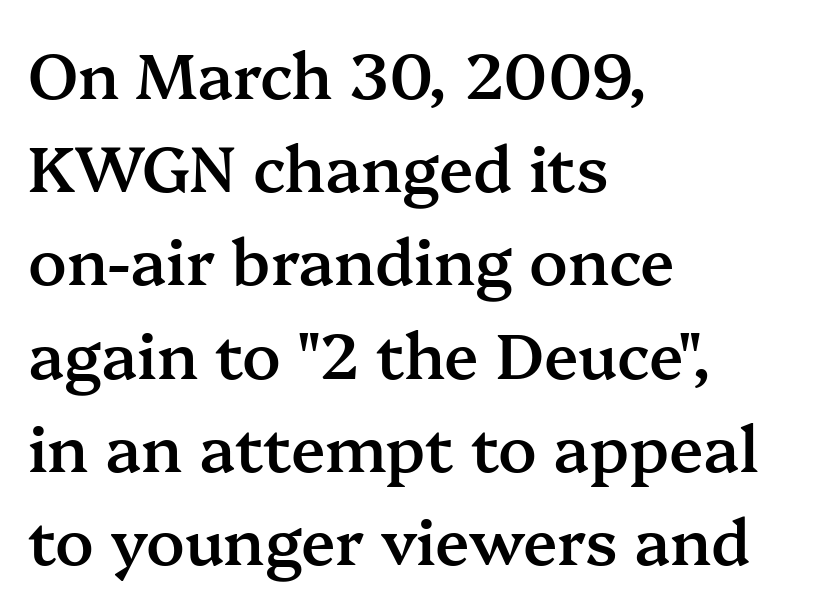
{"serif": "yes", "italic": "no", "bold": "semi", "weight": "semibold", "width": "normal", "stroke_contrast": "medium", "x_height": "medium", "monospaced": "no", "underline": "no", "align": "left", "line_spacing": "normal", "line_spacing_ratio": 1.48, "letter_spacing": "normal", "letter_spacing_em": 0.0, "glyph_px": 63}
